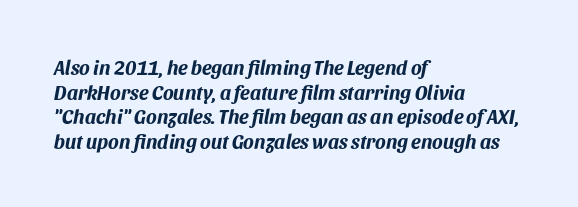
The image shows 20 px bold type, italic (leaning right); set left-aligned, line spacing 1.23x, normal letter spacing, not underlined.
